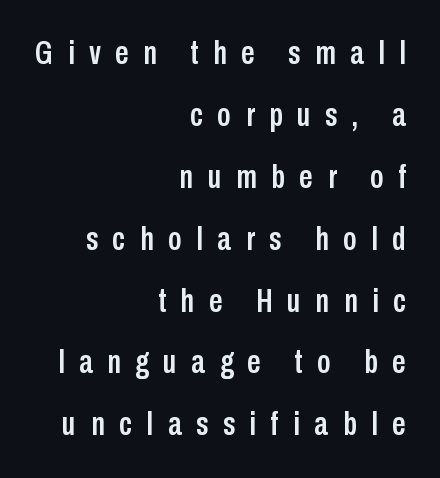
{"serif": "no", "italic": "no", "width": "condensed", "stroke_contrast": "low", "x_height": "medium", "monospaced": "no", "underline": "no", "align": "right", "line_spacing_ratio": 1.82, "letter_spacing": "wide", "letter_spacing_em": 0.43, "glyph_px": 34}
